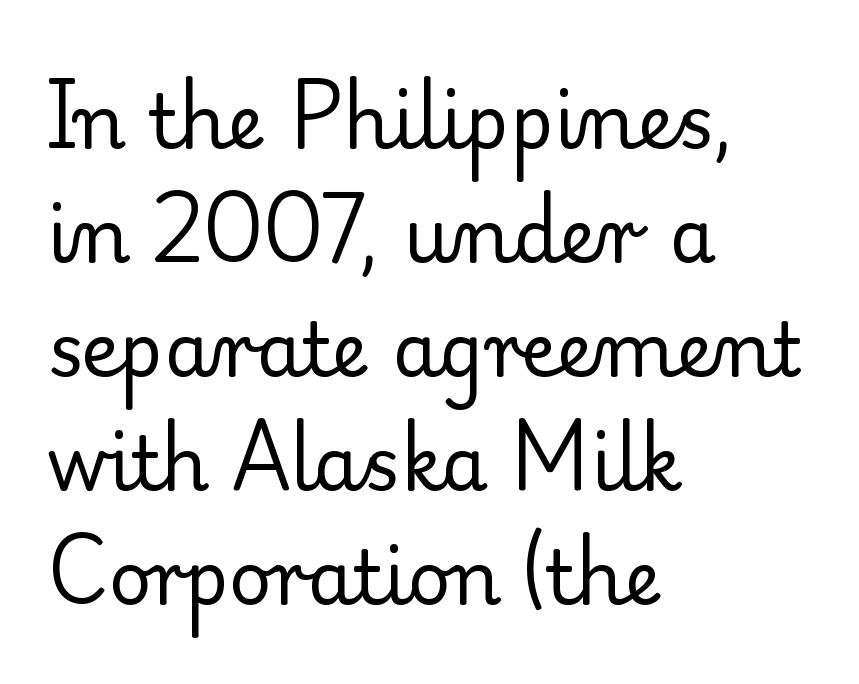
Q: Is the text bold? A: No.
Q: Is the text italic (slanted)? A: No, it is upright.
Q: Is the typeface a serif or a sans-serif typeface? A: Serif.
Q: Is the text underlined? A: No.
Q: How is the paragraph aligned? A: Left-aligned.
Q: Is the spacing between letters normal or unusually wide? A: Normal.
Q: Is the spacing between lines tight, normal or loose? A: Normal.
Q: Width (condensed, normal, or wide)? A: Normal.
Q: Stroke contrast? A: Low.
Q: x-height? A: Small.
Q: Monospaced? A: No.
